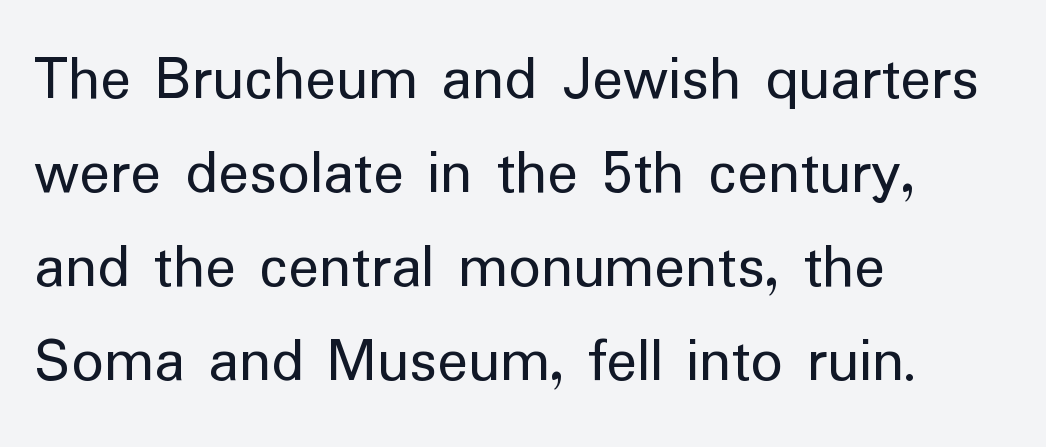
Q: Is the text bold? A: No.
Q: Is the text italic (slanted)? A: No, it is upright.
Q: Is the typeface a serif or a sans-serif typeface? A: Sans-serif.
Q: Is the text underlined? A: No.
Q: How is the paragraph aligned? A: Left-aligned.
Q: Is the spacing between letters normal or unusually wide? A: Normal.
Q: Is the spacing between lines tight, normal or loose? A: Normal.
Q: Width (condensed, normal, or wide)? A: Normal.
Q: Stroke contrast? A: Low.
Q: x-height? A: Medium.
Q: Monospaced? A: No.
